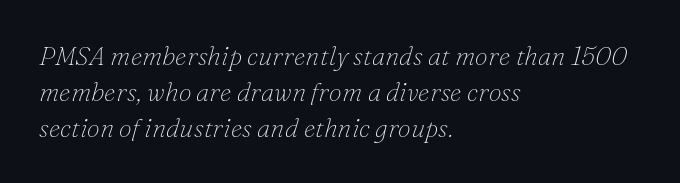
The image shows 26 px text type, italic (leaning right); set left-aligned, normal line spacing (1.38x), normal letter spacing, not underlined.
